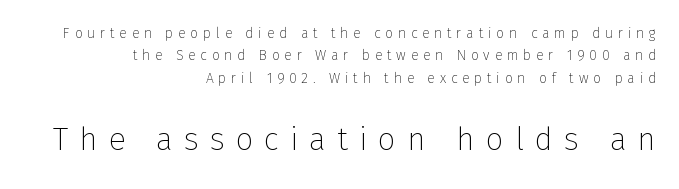
The lines in this sample share a right terminus and differ only in where they begin. The rendering enlarges the type as you move from the upper chunk to the lower. The glyphs in this specimen are sans serif. Is the stroke heavy? The answer is a plain regular-or-lighter.
